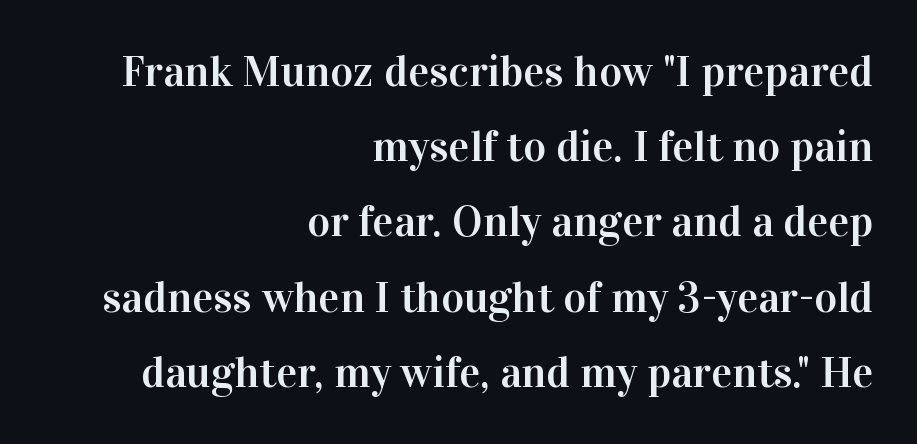
Q: Is the text italic (slanted)? A: No, it is upright.
Q: Is the typeface a serif or a sans-serif typeface? A: Serif.
Q: Is the text underlined? A: No.
Q: How is the paragraph aligned? A: Right-aligned.
Q: Is the spacing between letters normal or unusually wide? A: Normal.
Q: Width (condensed, normal, or wide)? A: Normal.
Q: Stroke contrast? A: High.
Q: x-height? A: Medium.
Q: Monospaced? A: No.
